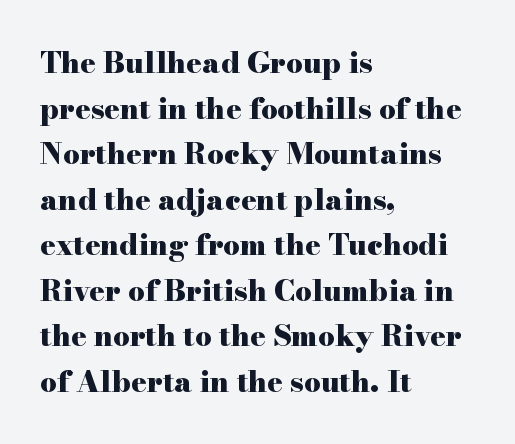
{"serif": "yes", "italic": "no", "bold": "yes", "weight": "heavy", "width": "wide", "stroke_contrast": "high", "x_height": "small", "monospaced": "no", "underline": "no", "align": "left", "line_spacing": "normal", "line_spacing_ratio": 1.57, "letter_spacing": "normal", "letter_spacing_em": 0.0, "glyph_px": 29}
